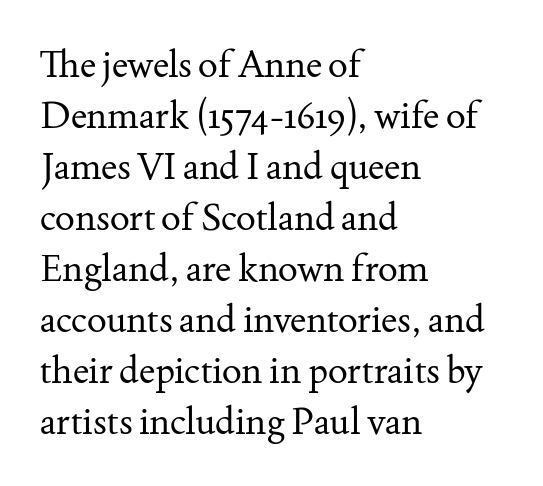
{"serif": "yes", "italic": "no", "bold": "no", "weight": "regular", "width": "normal", "stroke_contrast": "medium", "x_height": "small", "monospaced": "no", "underline": "no", "align": "left", "line_spacing": "normal", "line_spacing_ratio": 1.38, "letter_spacing": "normal", "letter_spacing_em": 0.0, "glyph_px": 37}
